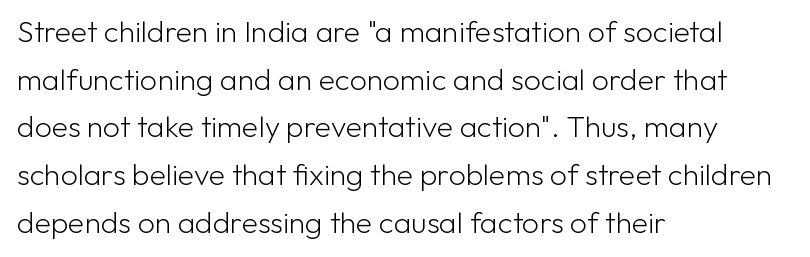
This sample keeps an unexceptional amount of space between lines. The line texture is even and compact thanks to regular tracking. Only glyphs here, with clear space below each row. Weight class: somewhere from thin through regular. The letters stand upright; this is a roman face. The lines are quadded left.
